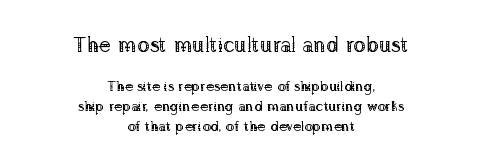
Q: Is the text bold? A: No.
Q: Is the text italic (slanted)? A: No, it is upright.
Q: Is the text underlined? A: No.
Q: How is the paragraph aligned? A: Centered.
Q: Is the spacing between letters normal or unusually wide? A: Normal.
Q: Is the spacing between lines tight, normal or loose? A: Normal.
Q: Which block of text is set in a larger size, the first (top) or the second (bottom)? A: The first (top) one.
